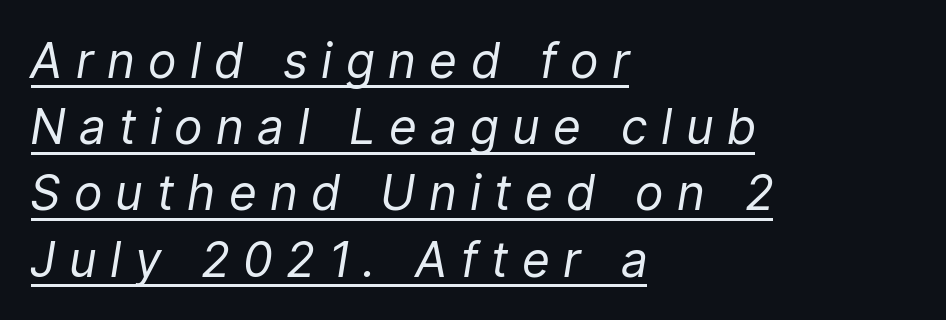
The image shows 48 px regular-weight, condensed type, italic (leaning right); set left-aligned, normal line spacing (1.38x), unusually wide letter spacing (+0.32 em), underlined; low stroke contrast and a medium x-height.
